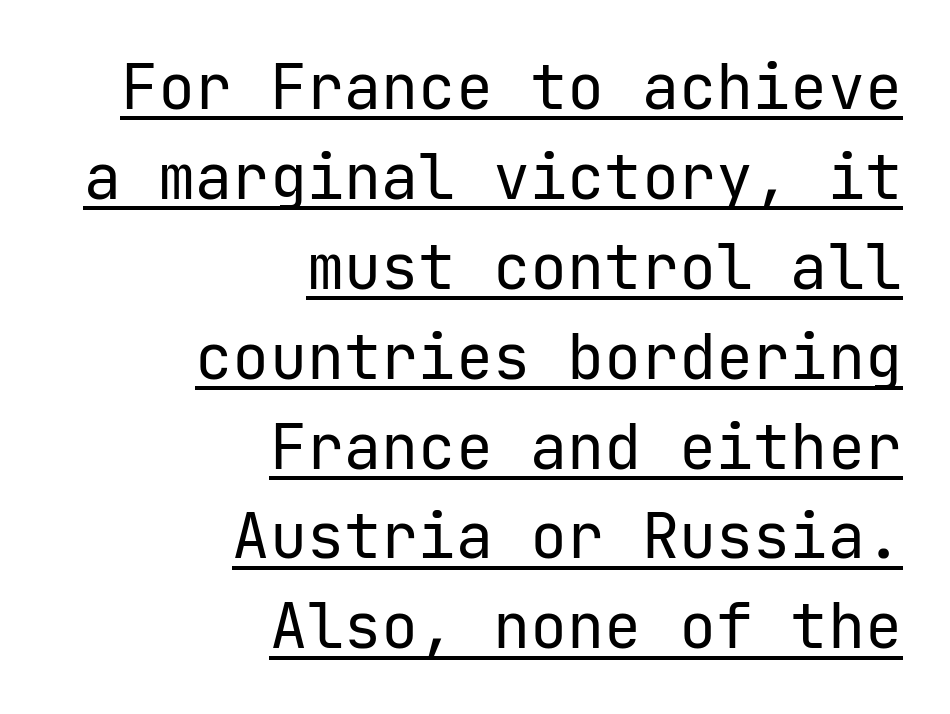
Q: Is the text bold? A: No.
Q: Is the text italic (slanted)? A: No, it is upright.
Q: Is the typeface a serif or a sans-serif typeface? A: Sans-serif.
Q: Is the text underlined? A: Yes.
Q: How is the paragraph aligned? A: Right-aligned.
Q: Is the spacing between letters normal or unusually wide? A: Normal.
Q: Is the spacing between lines tight, normal or loose? A: Normal.
Q: Width (condensed, normal, or wide)? A: Normal.
Q: Stroke contrast? A: Low.
Q: x-height? A: Medium.
Q: Monospaced? A: Yes.
